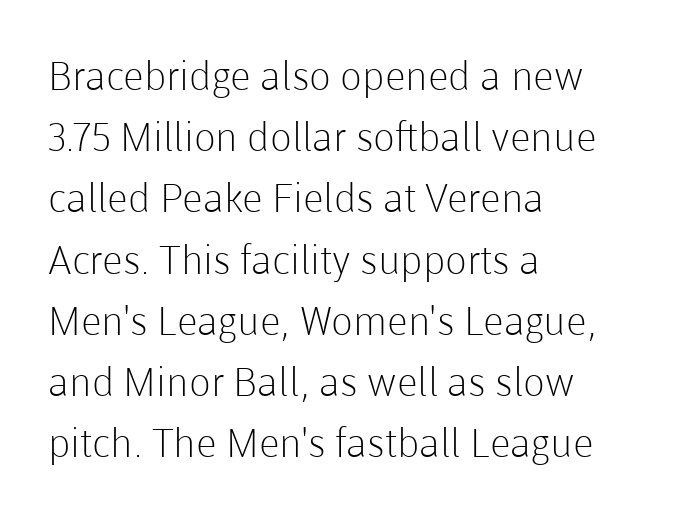
{"serif": "no", "italic": "no", "bold": "no", "weight": "light", "width": "normal", "stroke_contrast": "low", "x_height": "medium", "monospaced": "no", "underline": "no", "align": "left", "line_spacing": "normal", "line_spacing_ratio": 1.53, "letter_spacing": "normal", "letter_spacing_em": 0.0, "glyph_px": 40}
